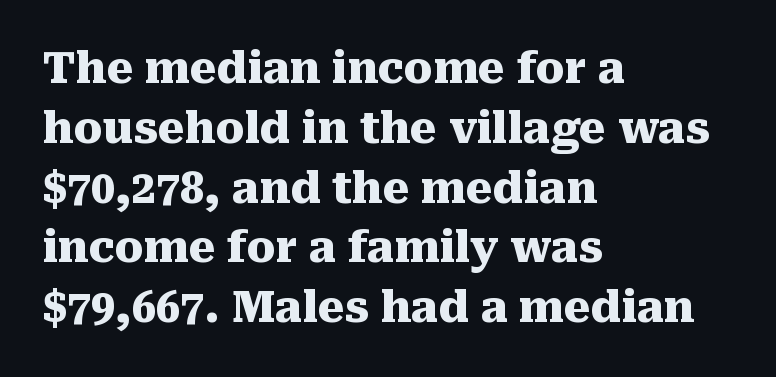
Q: Is the text bold? A: Yes.
Q: Is the text italic (slanted)? A: No, it is upright.
Q: Is the typeface a serif or a sans-serif typeface? A: Serif.
Q: Is the text underlined? A: No.
Q: How is the paragraph aligned? A: Left-aligned.
Q: Is the spacing between letters normal or unusually wide? A: Normal.
Q: Is the spacing between lines tight, normal or loose? A: Normal.
Q: Width (condensed, normal, or wide)? A: Normal.
Q: Stroke contrast? A: Medium.
Q: x-height? A: Medium.
Q: Monospaced? A: No.
